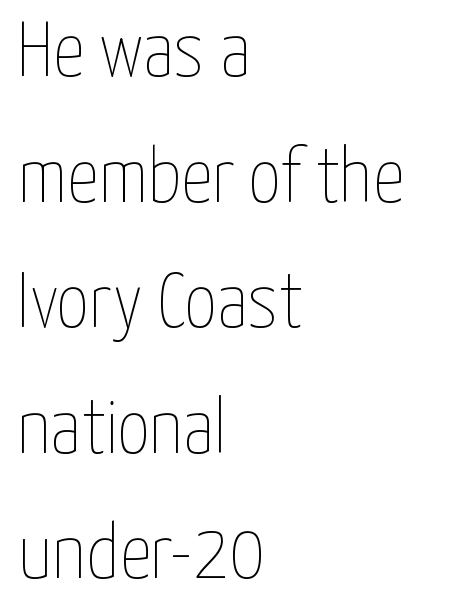
Short and long lines alike share a common starting point at left. The rendering uses natural spacing where letterforms have individual widths. On a weight scale, this lands at 450 or below. What stands out about the letter spacing? Nothing — it is the standard amount. The vertical gap from one line to the next is medium.
